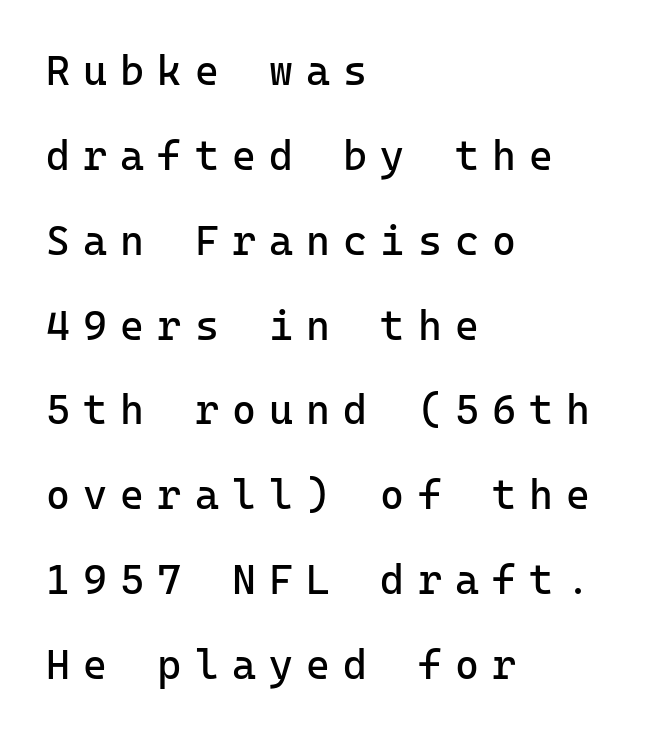
No chunkiness to these letters — they're not bold. All the whitespace from short lines collects on the right. A typesetter would call this leading open, well beyond the default. The passage shown is typed in a monospace face where columns stay perfectly aligned. Serifs: no, the terminals of the letterforms are clean. Underlining? Definitely not there.
